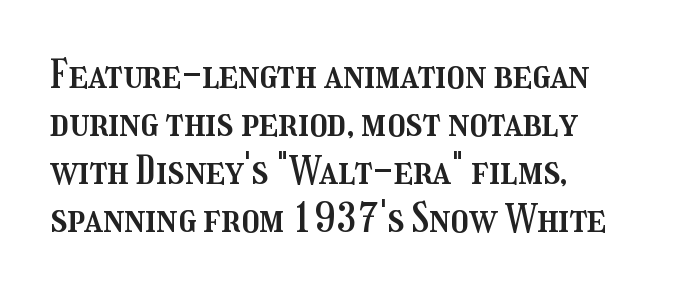
Q: Is the text italic (slanted)? A: No, it is upright.
Q: Is the text underlined? A: No.
Q: How is the paragraph aligned? A: Left-aligned.
Q: Is the spacing between letters normal or unusually wide? A: Normal.
Q: Width (condensed, normal, or wide)? A: Condensed.
Q: Stroke contrast? A: Medium.
Q: x-height? A: Medium.
Q: Monospaced? A: No.
